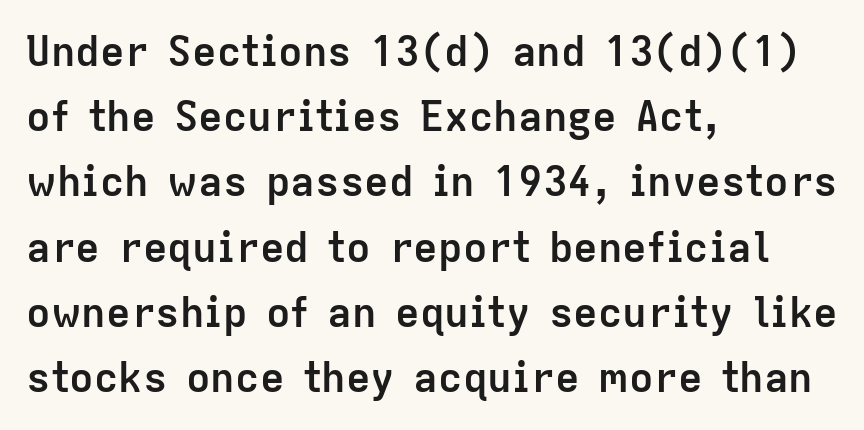
{"serif": "no", "italic": "no", "bold": "yes", "weight": "semibold", "width": "normal", "stroke_contrast": "low", "x_height": "medium", "monospaced": "no", "underline": "no", "align": "left", "line_spacing": "normal", "line_spacing_ratio": 1.59, "letter_spacing": "normal", "letter_spacing_em": 0.0, "glyph_px": 41}
